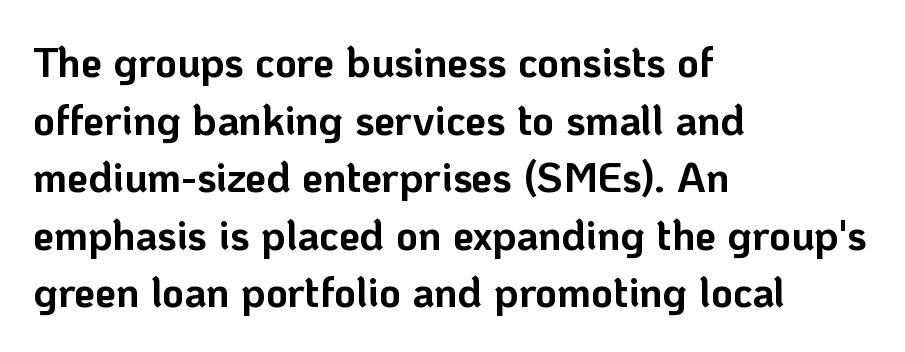
{"serif": "no", "italic": "no", "bold": "yes", "weight": "bold", "width": "normal", "stroke_contrast": "low", "x_height": "medium", "monospaced": "no", "underline": "no", "align": "left", "line_spacing": "normal", "line_spacing_ratio": 1.37, "letter_spacing": "normal", "letter_spacing_em": 0.0, "glyph_px": 42}
